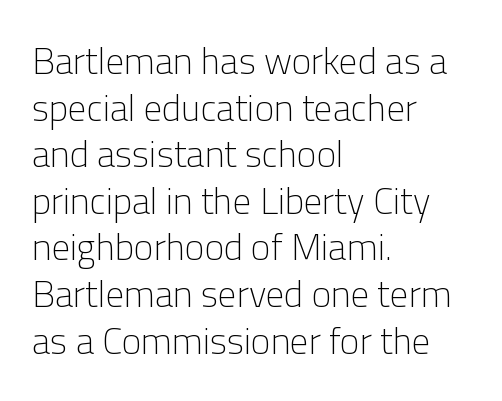
The image shows 37 px light sans-serif type, upright; set left-aligned, normal line spacing (1.26x), normal letter spacing, not underlined; low stroke contrast and a medium x-height.
